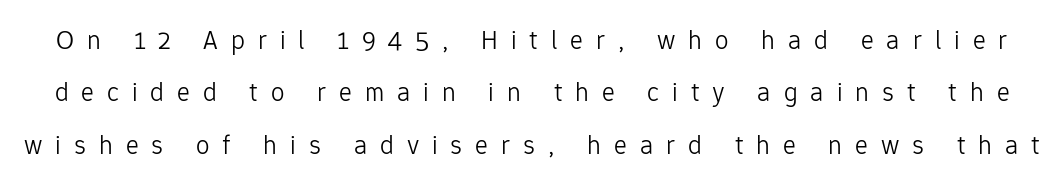
The image shows 27 px text type, upright; set loose line spacing (1.94x), unusually wide letter spacing (+0.48 em), not underlined.
